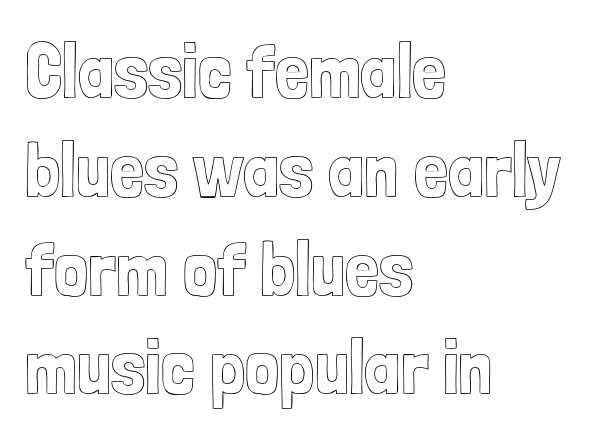
{"italic": "no", "width": "condensed", "x_height": "medium", "monospaced": "no", "underline": "no", "align": "left", "line_spacing": "normal", "line_spacing_ratio": 1.3, "letter_spacing": "normal", "letter_spacing_em": 0.0, "glyph_px": 76}
